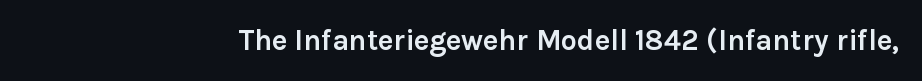
{"serif": "no", "italic": "no", "bold": "yes", "weight": "semibold", "width": "normal", "x_height": "medium", "monospaced": "no", "underline": "no", "letter_spacing": "normal", "letter_spacing_em": 0.0, "glyph_px": 29}
